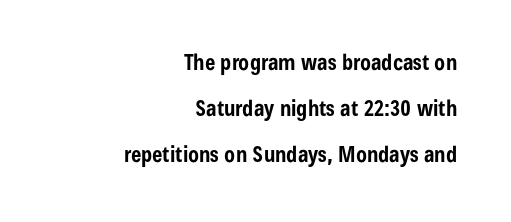
The image shows 22 px bold type, upright; set right-aligned, loose line spacing (2.09x), normal letter spacing, not underlined.
